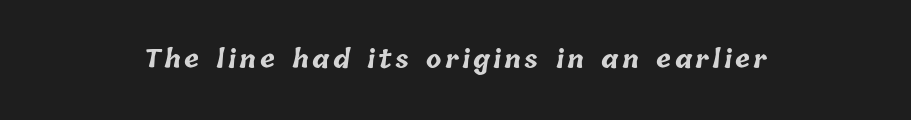
Q: Is the text bold? A: Yes.
Q: Is the text underlined? A: No.
Q: How is the paragraph aligned? A: Centered.
